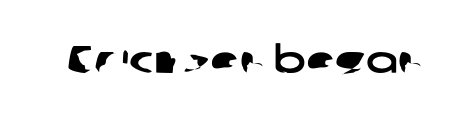
The image shows 38 px wide sans-serif type; set normal letter spacing, not underlined; low stroke contrast and a medium x-height.
